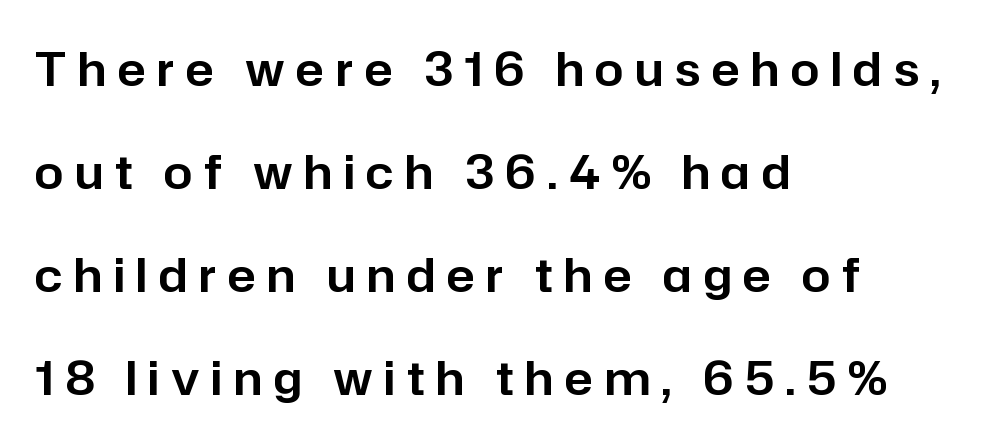
The image shows 46 px sans-serif type, upright; set left-aligned, loose line spacing (2.24x), unusually wide letter spacing (+0.25 em), not underlined; low stroke contrast and a medium x-height.
